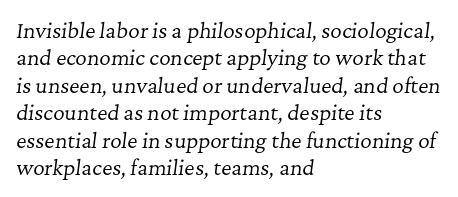
{"italic": "yes", "lean": "right", "slant_degrees": 7, "bold": "no", "underline": "no", "align": "left", "line_spacing": "normal", "line_spacing_ratio": 1.37, "letter_spacing": "normal", "letter_spacing_em": 0.0, "glyph_px": 20}
